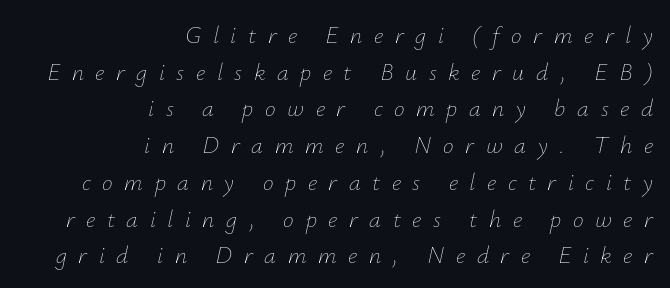
Q: Is the text bold? A: No.
Q: Is the text italic (slanted)? A: Yes, it leans right by about 12 degrees.
Q: Is the text underlined? A: No.
Q: How is the paragraph aligned? A: Right-aligned.
Q: Is the spacing between letters normal or unusually wide? A: Unusually wide.
Q: Is the spacing between lines tight, normal or loose? A: Normal.
